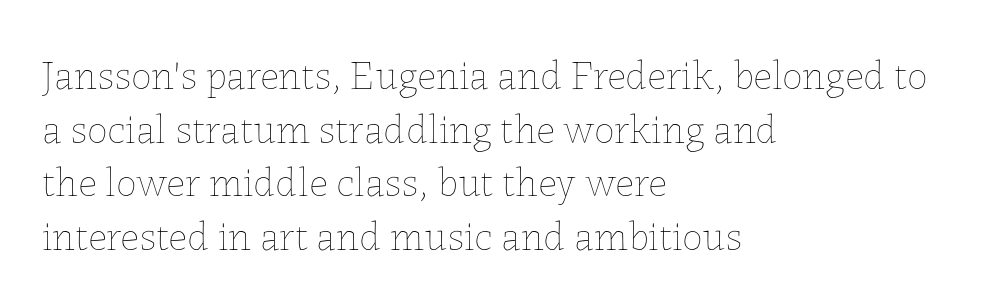
{"italic": "no", "bold": "no", "weight": "thin", "width": "normal", "stroke_contrast": "low", "x_height": "medium", "monospaced": "no", "underline": "no", "align": "left", "line_spacing": "normal", "line_spacing_ratio": 1.31, "letter_spacing": "normal", "letter_spacing_em": 0.0, "glyph_px": 41}
